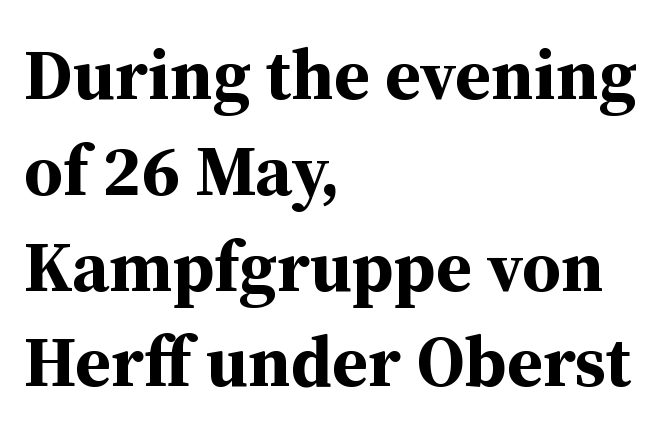
Q: Is the text bold? A: Yes.
Q: Is the text italic (slanted)? A: No, it is upright.
Q: Is the typeface a serif or a sans-serif typeface? A: Serif.
Q: Is the text underlined? A: No.
Q: How is the paragraph aligned? A: Left-aligned.
Q: Is the spacing between letters normal or unusually wide? A: Normal.
Q: Is the spacing between lines tight, normal or loose? A: Normal.
Q: Width (condensed, normal, or wide)? A: Normal.
Q: Stroke contrast? A: Medium.
Q: x-height? A: Medium.
Q: Monospaced? A: No.
